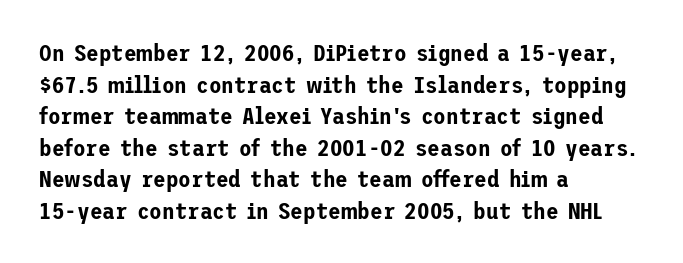
{"italic": "no", "underline": "no", "align": "left", "line_spacing": "normal", "line_spacing_ratio": 1.37, "letter_spacing": "normal", "letter_spacing_em": 0.0, "glyph_px": 23}
